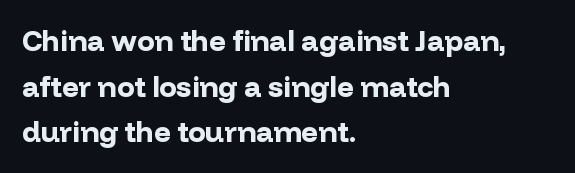
{"serif": "no", "italic": "no", "bold": "yes", "weight": "bold", "width": "normal", "stroke_contrast": "low", "x_height": "medium", "monospaced": "no", "underline": "no", "align": "left", "line_spacing": "normal", "line_spacing_ratio": 1.57, "letter_spacing": "normal", "letter_spacing_em": 0.0, "glyph_px": 29}
